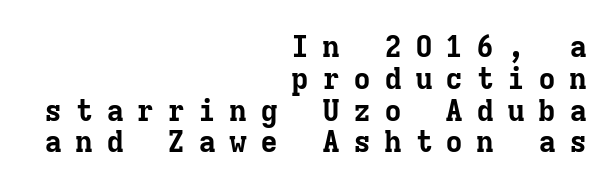
{"serif": "yes", "italic": "no", "bold": "yes", "weight": "bold", "width": "normal", "stroke_contrast": "low", "x_height": "medium", "monospaced": "yes", "underline": "no", "align": "right", "line_spacing": "tight", "line_spacing_ratio": 1.06, "letter_spacing": "wide", "letter_spacing_em": 0.43, "glyph_px": 30}
